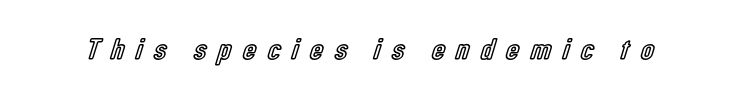
Q: Is the text italic (slanted)? A: Yes.
Q: Is the text underlined? A: No.
Q: Is the spacing between letters normal or unusually wide? A: Unusually wide.
Q: Width (condensed, normal, or wide)? A: Condensed.
Q: x-height? A: Medium.
Q: Monospaced? A: No.
